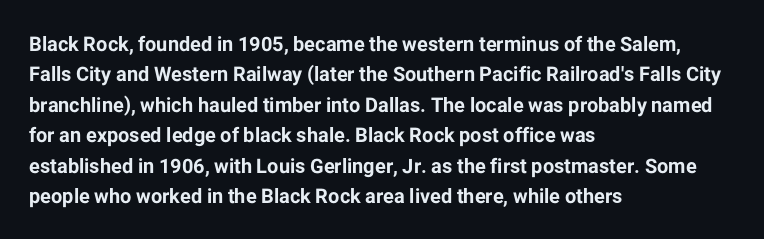
The image shows 20 px bold type, upright; set left-aligned, normal line spacing (1.52x), normal letter spacing, not underlined.
